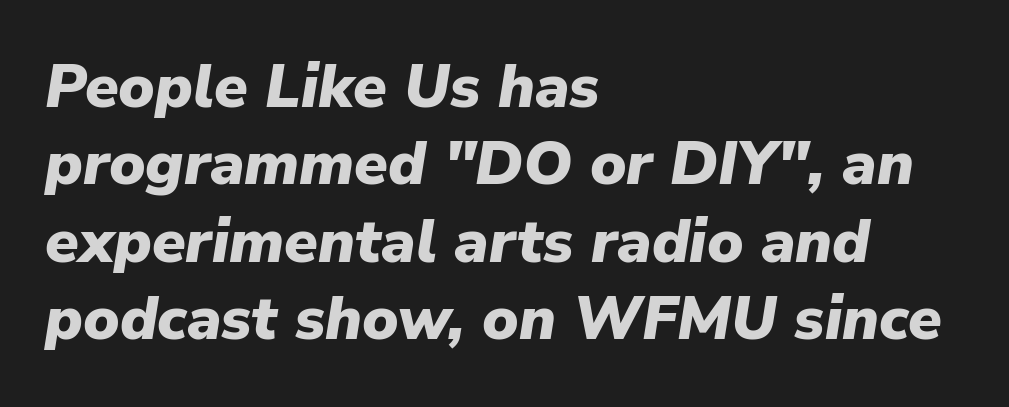
Q: Is the text bold? A: Yes.
Q: Is the text italic (slanted)? A: Yes, it leans right by about 9 degrees.
Q: Is the text underlined? A: No.
Q: How is the paragraph aligned? A: Left-aligned.
Q: Is the spacing between letters normal or unusually wide? A: Normal.
Q: Is the spacing between lines tight, normal or loose? A: Normal.
Q: Width (condensed, normal, or wide)? A: Normal.
Q: Stroke contrast? A: Low.
Q: x-height? A: Medium.
Q: Monospaced? A: No.
